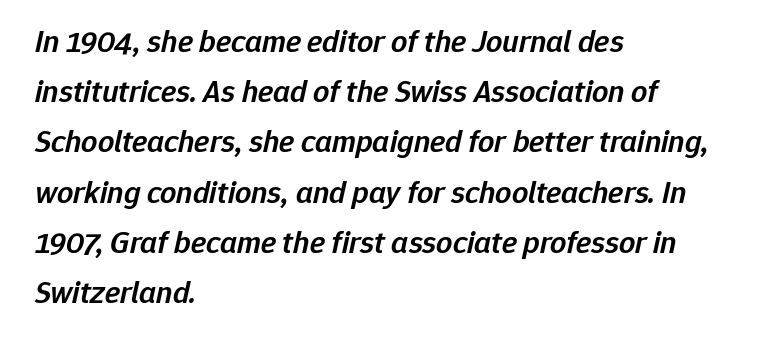
The image shows 32 px semibold type, italic (leaning right); set left-aligned, normal line spacing (1.57x), normal letter spacing, not underlined; low stroke contrast and a medium x-height.
